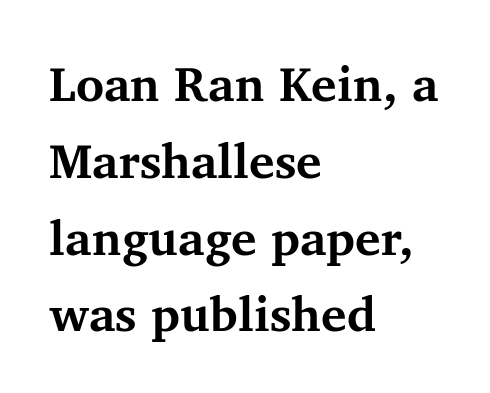
The image shows 48 px bold serif type, upright; set left-aligned, normal line spacing (1.6x), normal letter spacing, not underlined; medium stroke contrast and a medium x-height.
